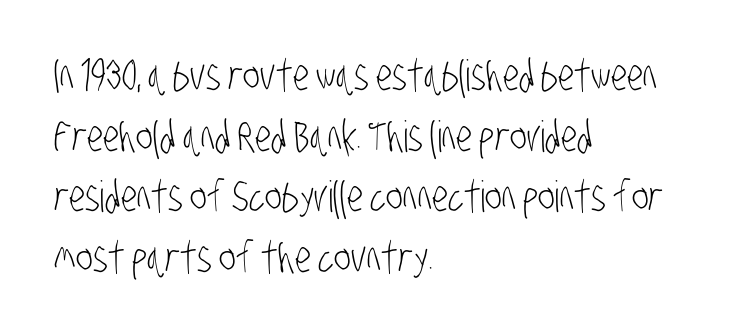
Q: Is the text bold? A: No.
Q: Is the typeface a serif or a sans-serif typeface? A: Sans-serif.
Q: Is the text underlined? A: No.
Q: How is the paragraph aligned? A: Left-aligned.
Q: Is the spacing between letters normal or unusually wide? A: Normal.
Q: Is the spacing between lines tight, normal or loose? A: Normal.
Q: Width (condensed, normal, or wide)? A: Condensed.
Q: Stroke contrast? A: Low.
Q: x-height? A: Large.
Q: Monospaced? A: No.
